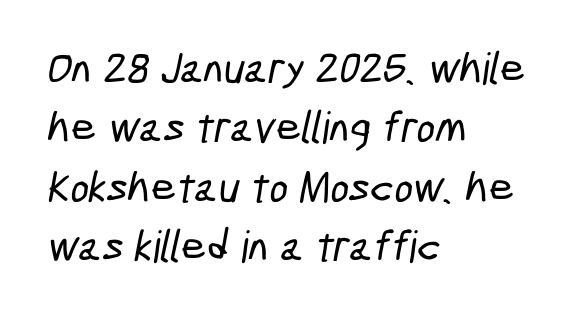
Short and long lines alike share a common starting point at left. This block has exactly the height ordinary leading produces. Glance below the letters and you will spot only blank space. Observe the ordinary spacing: letters are neighbours, not strangers.
